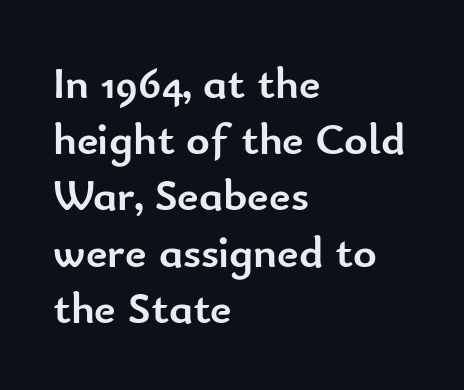
Nope, no serifs anywhere on these letters. Characters follow at the spacing the type designer built in. Bare-footed words on every line. Looks like regular typesetting: each glyph gets only the width it needs. The letters are bold, with thick, heavy strokes. Nope, not italic — everything's standing straight.
